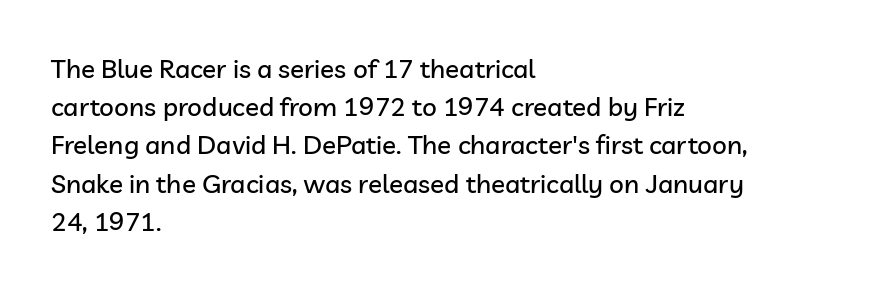
The image shows 26 px text type, upright; set left-aligned, normal line spacing (1.47x), normal letter spacing, not underlined.
